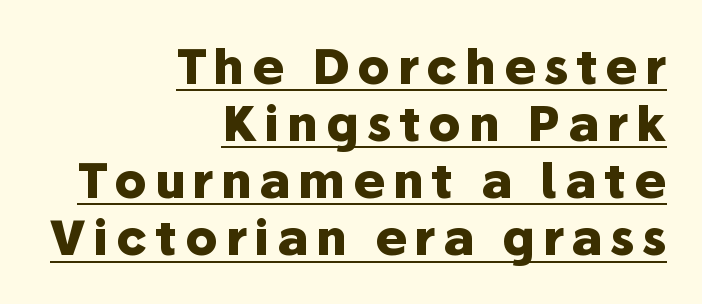
Q: Is the text bold? A: Yes.
Q: Is the text italic (slanted)? A: No, it is upright.
Q: Is the typeface a serif or a sans-serif typeface? A: Sans-serif.
Q: Is the text underlined? A: Yes.
Q: How is the paragraph aligned? A: Right-aligned.
Q: Width (condensed, normal, or wide)? A: Normal.
Q: Stroke contrast? A: Low.
Q: x-height? A: Medium.
Q: Monospaced? A: No.
